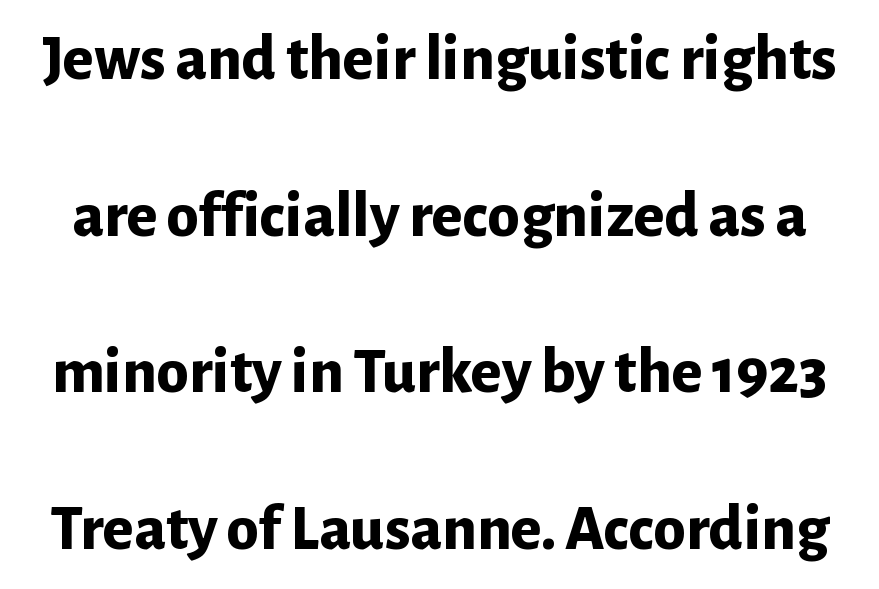
The tracking reads as untouched default to a designer's eye. Heft: maximum for text — a bold. Ascenders rise straight up at ninety degrees. The glyphs are unaccompanied by any horizontal stroke below them. The letters advance in unequal steps, a hallmark of proportional type. Each new line begins a long way beneath the previous one.
